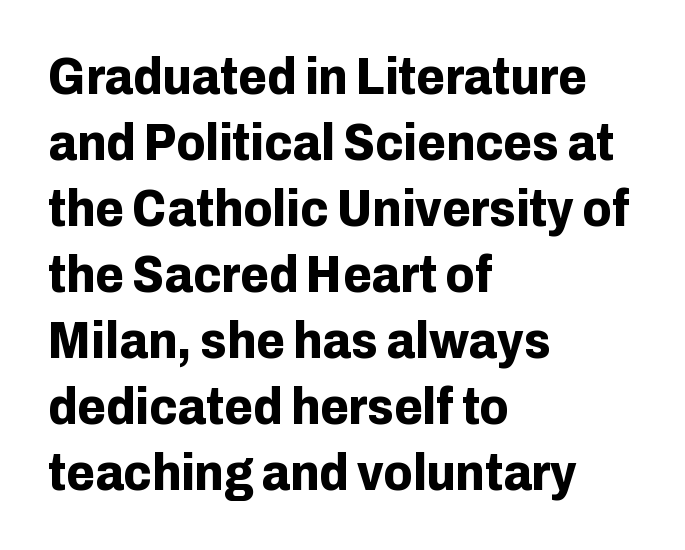
These words are printed bold, with thick strokes throughout. Underline: absent. This rendering leaves character spacing at its baseline value. Students, observe: this is what conventionally led text looks like. Vertical strokes here are truly vertical. The letters carry no serifs — their stems end cleanly without finishing strokes.
